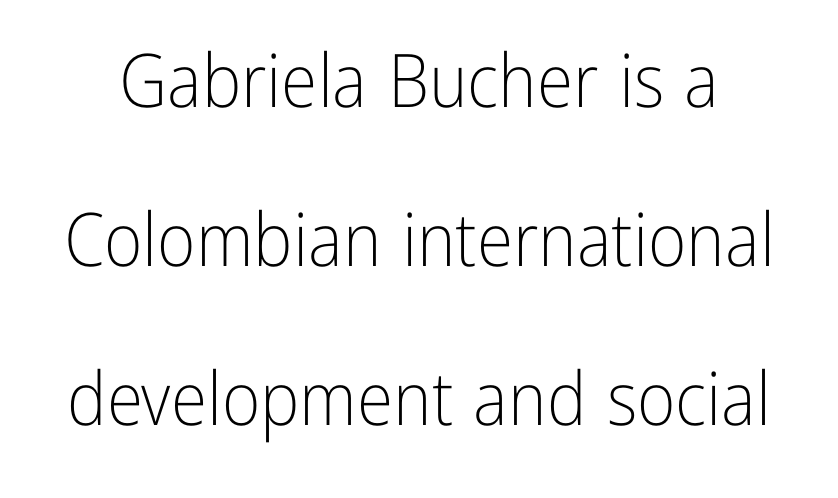
The image shows 74 px light, condensed sans-serif type, upright; set loose line spacing (2.15x), normal letter spacing, not underlined; low stroke contrast and a medium x-height.
